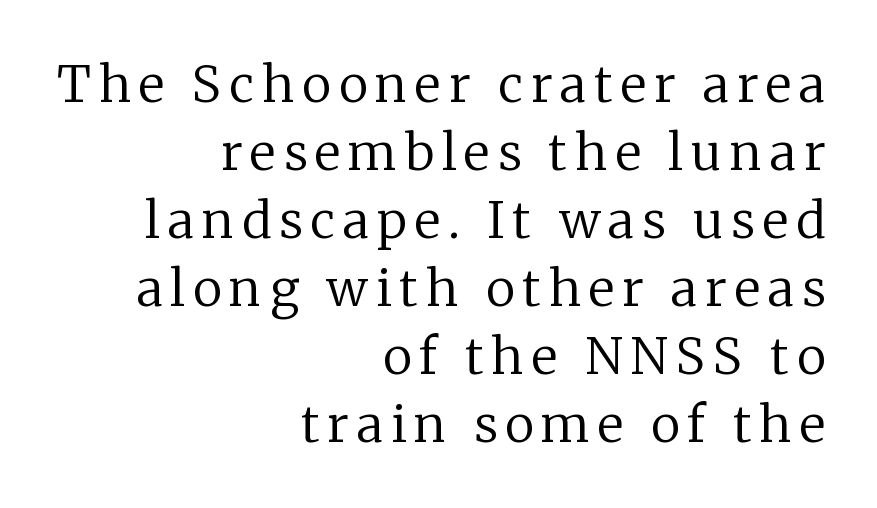
The text block is weighted toward the right margin, trailing off unevenly leftward. This is serif lettering, the kind often seen in printed books. Bare-footed words on every line. Leading: standard. Weight: not bold — regular or lighter. Ordinary non-slanted type is in use.
